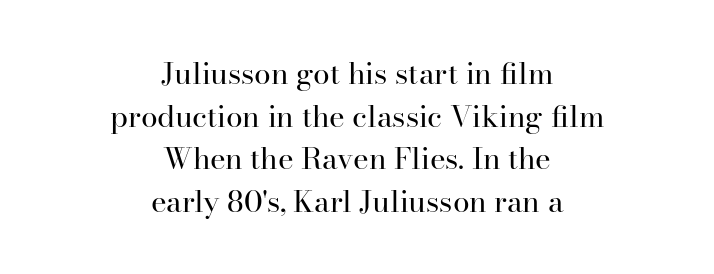
These lines keep a tight, regular rhythm from letter to letter. Does the type have serifs? Yes, each stem ends in a small foot. Clear beneath every line of the passage. These lines are rendered in a variable-pitch font.
